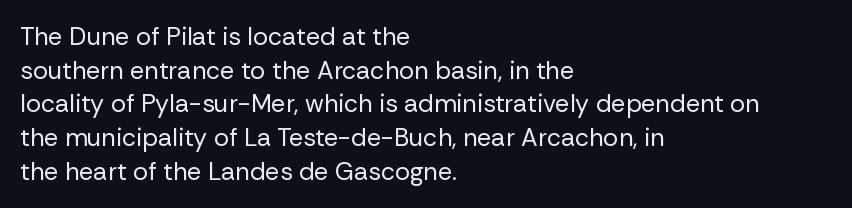
The image shows 25 px text type, upright; set left-aligned, normal line spacing (1.35x), normal letter spacing, not underlined.
